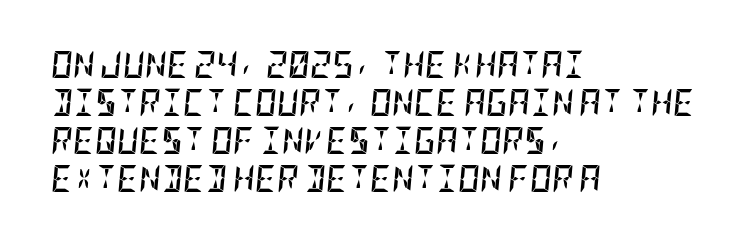
{"italic": "yes", "lean": "right", "slant_degrees": 5, "bold": "yes", "underline": "no", "align": "left", "line_spacing": "normal", "line_spacing_ratio": 1.41, "letter_spacing": "normal", "letter_spacing_em": 0.0, "glyph_px": 27}
